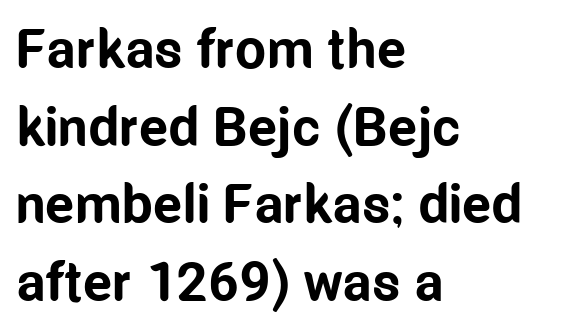
Q: Is the text bold? A: Yes.
Q: Is the text italic (slanted)? A: No, it is upright.
Q: Is the typeface a serif or a sans-serif typeface? A: Sans-serif.
Q: Is the text underlined? A: No.
Q: How is the paragraph aligned? A: Left-aligned.
Q: Is the spacing between letters normal or unusually wide? A: Normal.
Q: Is the spacing between lines tight, normal or loose? A: Normal.
Q: Width (condensed, normal, or wide)? A: Condensed.
Q: Stroke contrast? A: Low.
Q: x-height? A: Medium.
Q: Monospaced? A: No.
